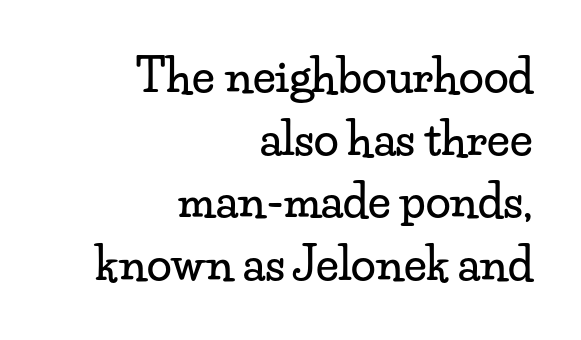
Q: Is the text italic (slanted)? A: No, it is upright.
Q: Is the typeface a serif or a sans-serif typeface? A: Serif.
Q: Is the text underlined? A: No.
Q: How is the paragraph aligned? A: Right-aligned.
Q: Is the spacing between letters normal or unusually wide? A: Normal.
Q: Is the spacing between lines tight, normal or loose? A: Normal.
Q: Width (condensed, normal, or wide)? A: Wide.
Q: Stroke contrast? A: Low.
Q: x-height? A: Small.
Q: Monospaced? A: No.
